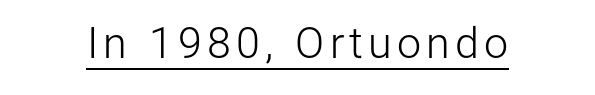
Like a heading marked for emphasis, these lines bear an underscore. The type family on display is of the sans-serif kind. A roman cut, with each character standing at attention. Stems here are at most as thick as an everyday book face. Think of a printed novel: that variable character pitch is what you see here.
